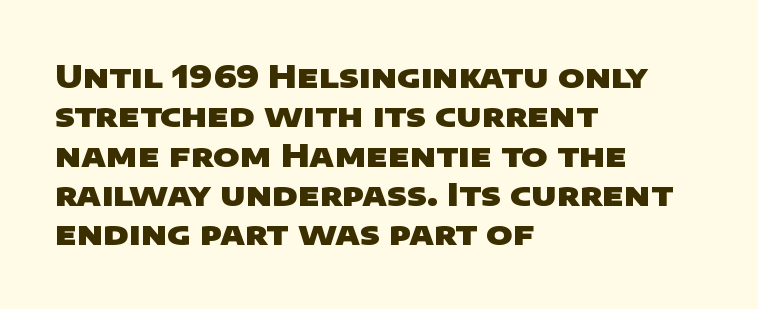
The letters advance in unequal steps, a hallmark of proportional type. This sample is left-justified, so line endings fall wherever the words run out. A bare baseline throughout the passage. The font is running at its bold setting. Here the glyphs are tracked normally, forming tight word shapes.
